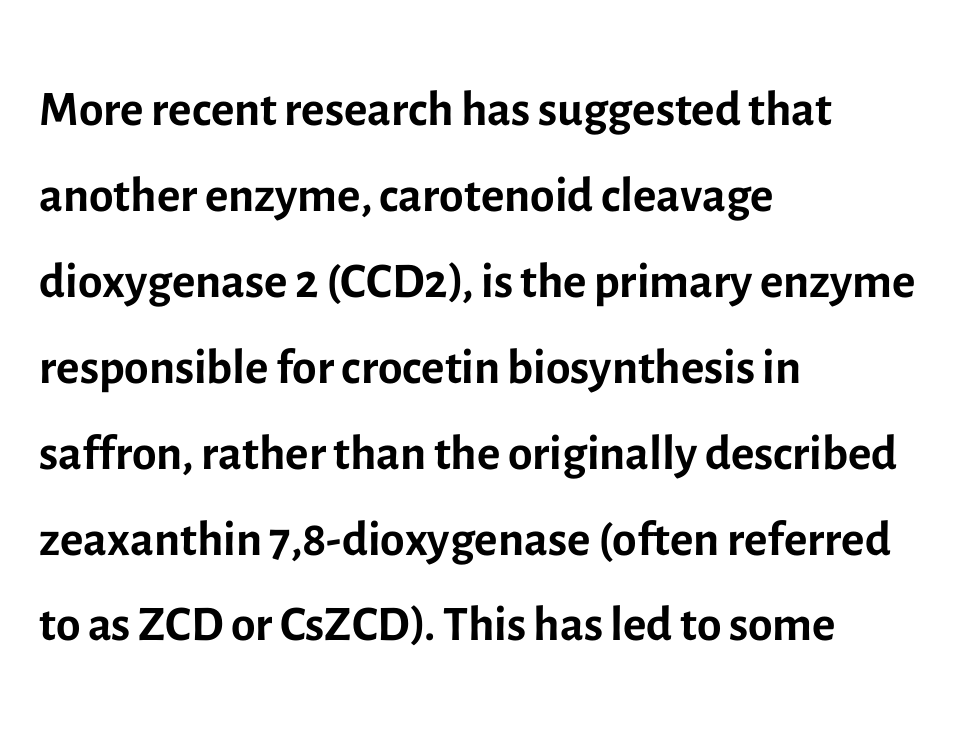
The image shows 71 px regular-weight sans-serif type, upright; set left-aligned, line spacing 1.21x, normal letter spacing, not underlined; a medium x-height.
